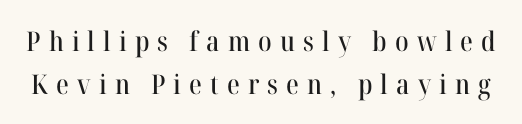
You could only call the tracking loose — the letters float apart. Posture: vertical. Evenly set lines give the paragraph a standard silhouette. The foot of each line stays bare and open.
